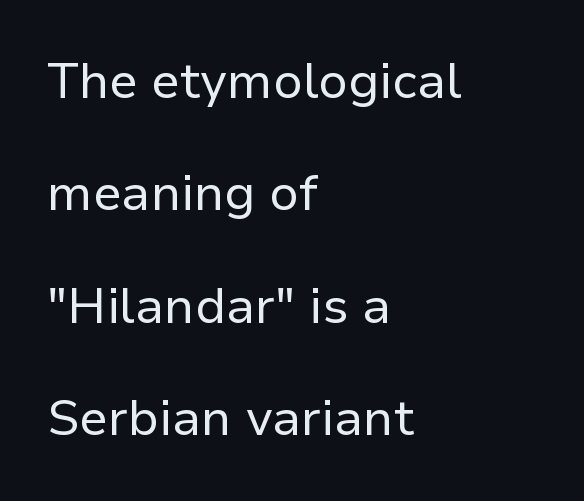
{"serif": "no", "italic": "no", "bold": "no", "weight": "regular", "width": "normal", "stroke_contrast": "low", "x_height": "medium", "monospaced": "no", "underline": "no", "align": "left", "line_spacing": "loose", "line_spacing_ratio": 2.25, "letter_spacing": "normal", "letter_spacing_em": 0.0, "glyph_px": 50}
